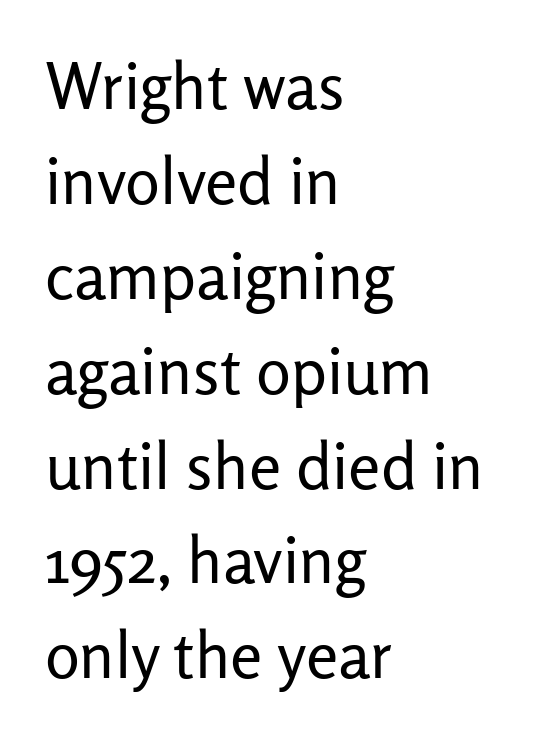
{"serif": "no", "italic": "no", "bold": "no", "weight": "regular", "width": "normal", "stroke_contrast": "low", "x_height": "medium", "monospaced": "no", "underline": "no", "align": "left", "line_spacing": "normal", "line_spacing_ratio": 1.46, "letter_spacing": "normal", "letter_spacing_em": 0.0, "glyph_px": 65}
